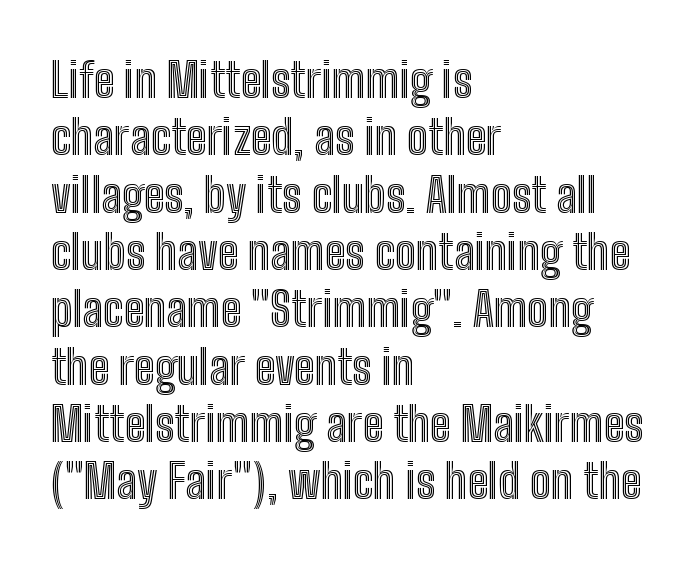
A roman cut, with each character standing at attention. The face used here is proportionally spaced, like ordinary book or web type. Layout note: lines flush left. The glyphs are unaccompanied by any horizontal stroke below them. The horizontal fit of the characters is conventional and even.
